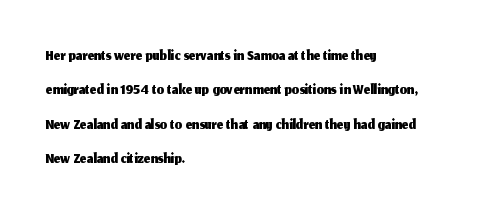
Q: Is the text italic (slanted)? A: No, it is upright.
Q: Is the text underlined? A: No.
Q: How is the paragraph aligned? A: Left-aligned.
Q: Is the spacing between letters normal or unusually wide? A: Normal.
Q: Is the spacing between lines tight, normal or loose? A: Normal.
